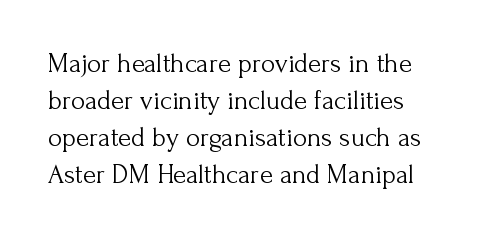
Q: Is the text bold? A: No.
Q: Is the text italic (slanted)? A: No, it is upright.
Q: Is the text underlined? A: No.
Q: Is the spacing between letters normal or unusually wide? A: Normal.
Q: Is the spacing between lines tight, normal or loose? A: Normal.
